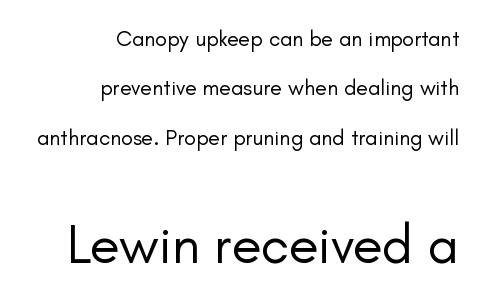
{"serif": "no", "italic": "no", "bold": "no", "weight": "regular", "width": "normal", "stroke_contrast": "low", "x_height": "small", "monospaced": "no", "underline": "no", "align": "right", "line_spacing": "loose", "line_spacing_ratio": 2.25, "letter_spacing": "normal", "letter_spacing_em": 0.0, "larger_block": "second", "size_ratio": 2.5, "glyph_px": 55}
